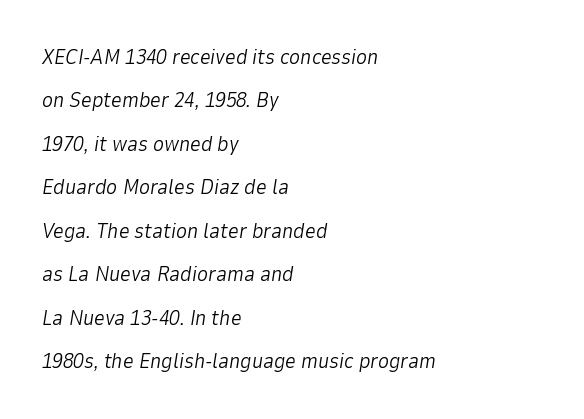
Q: Is the text bold? A: No.
Q: Is the text italic (slanted)? A: Yes, it leans right by about 9 degrees.
Q: Is the text underlined? A: No.
Q: How is the paragraph aligned? A: Left-aligned.
Q: Is the spacing between letters normal or unusually wide? A: Normal.
Q: Is the spacing between lines tight, normal or loose? A: Loose.
